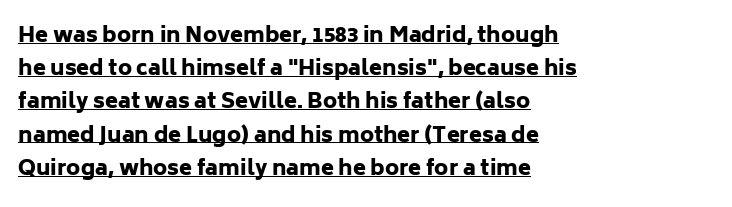
Q: Is the text bold? A: Yes.
Q: Is the text italic (slanted)? A: No, it is upright.
Q: Is the text underlined? A: Yes.
Q: How is the paragraph aligned? A: Left-aligned.
Q: Is the spacing between letters normal or unusually wide? A: Normal.
Q: Is the spacing between lines tight, normal or loose? A: Normal.
